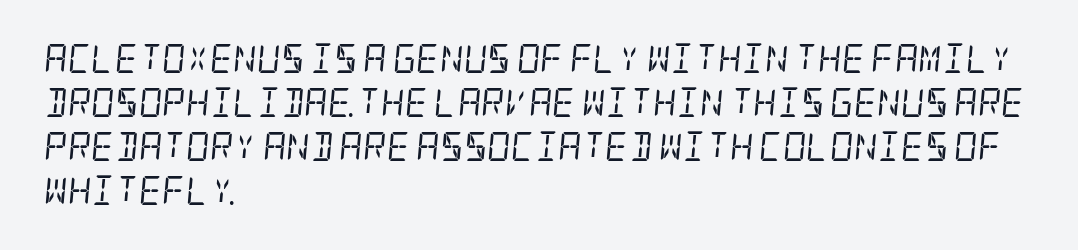
Q: Is the text bold? A: No.
Q: Is the text italic (slanted)? A: Yes, it leans right by about 5 degrees.
Q: Is the typeface a serif or a sans-serif typeface? A: Serif.
Q: Is the text underlined? A: No.
Q: How is the paragraph aligned? A: Left-aligned.
Q: Is the spacing between letters normal or unusually wide? A: Normal.
Q: Is the spacing between lines tight, normal or loose? A: Normal.
Q: Width (condensed, normal, or wide)? A: Condensed.
Q: Stroke contrast? A: Low.
Q: x-height? A: Large.
